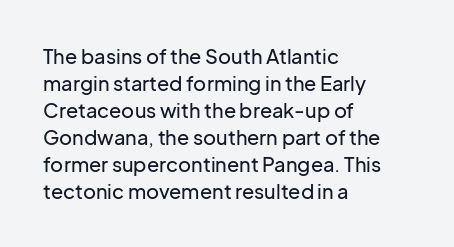
The image shows 20 px text type, upright; set left-aligned, normal line spacing (1.35x), normal letter spacing, not underlined.
